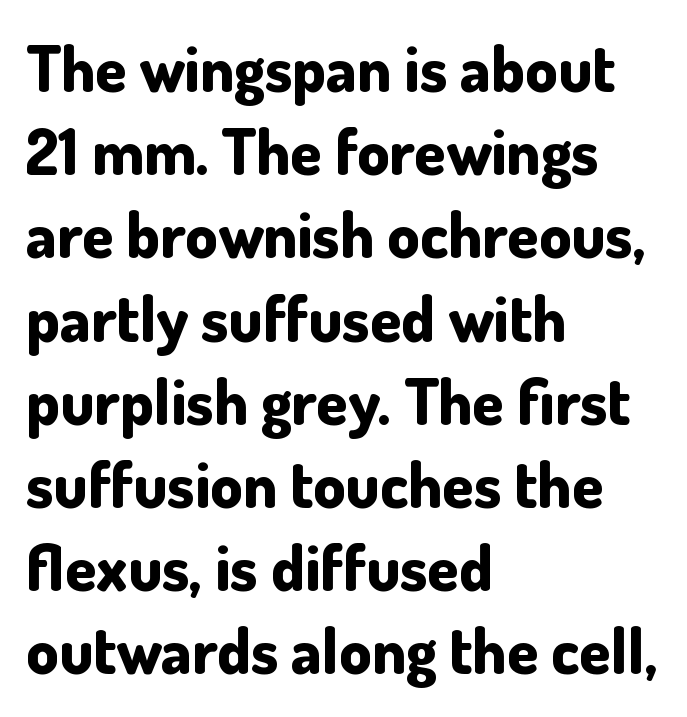
A typesetter would call this proportional, since set widths differ per character. Is the type bold? Yes — the strokes are clearly thick and heavy. This sample uses plain, unmodified letter spacing. The passage shown is typeset with a sans-serif family.
